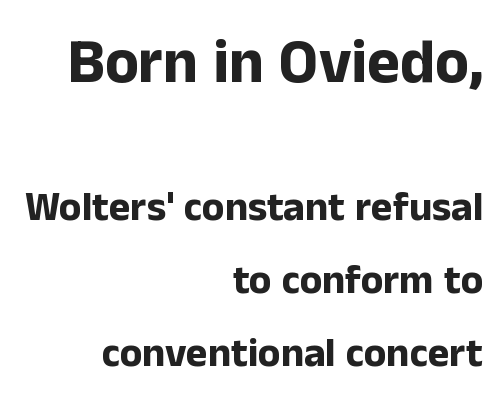
The image shows 62 px bold sans-serif type, upright; set right-aligned, line spacing 1.78x, normal letter spacing, not underlined; the first (top) block is 1.51x larger; low stroke contrast and a medium x-height.
